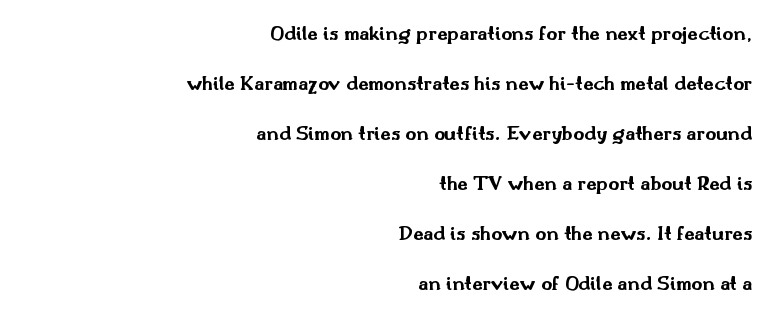
{"italic": "no", "bold": "yes", "underline": "no", "align": "right", "line_spacing": "loose", "line_spacing_ratio": 2.38, "letter_spacing": "normal", "letter_spacing_em": 0.0, "glyph_px": 21}
